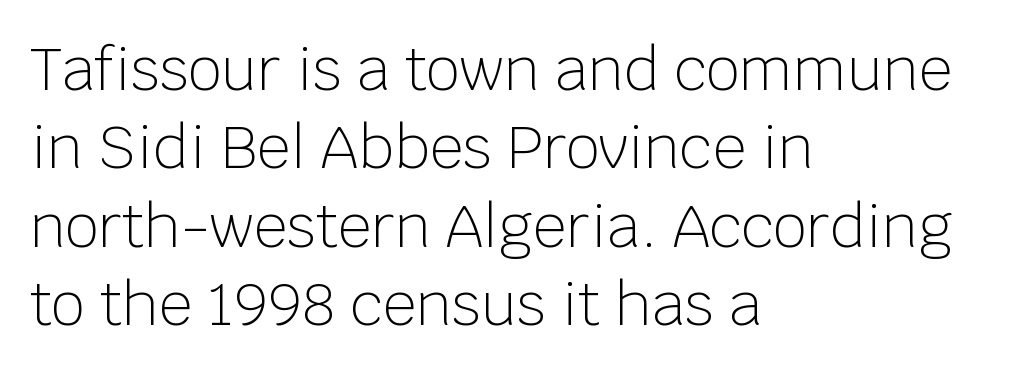
Do the characters align in a grid? No, the font is proportional. Type style note: lacks serifs. No word sits above an underline. Honestly, the row spacing looks completely unremarkable.
